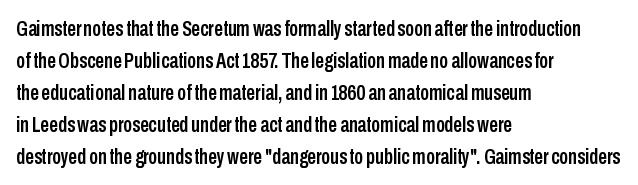
Left-aligned paragraph, ragged on the right. Rendered with straight, roman letterforms. Successive baselines arrive at the customary interval. Descenders are the only things crossing below the line. Is the letter spacing exaggerated? No — it looks like the ordinary default.
